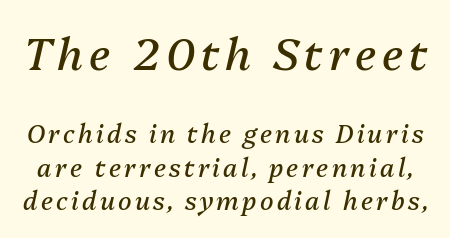
Q: Is the text bold? A: No.
Q: Is the text italic (slanted)? A: Yes, it leans right by about 13 degrees.
Q: Is the text underlined? A: No.
Q: Is the spacing between lines tight, normal or loose? A: Normal.
Q: Which block of text is set in a larger size, the first (top) or the second (bottom)? A: The first (top) one.
Q: Width (condensed, normal, or wide)? A: Normal.
Q: Stroke contrast? A: Medium.
Q: x-height? A: Medium.
Q: Monospaced? A: No.
